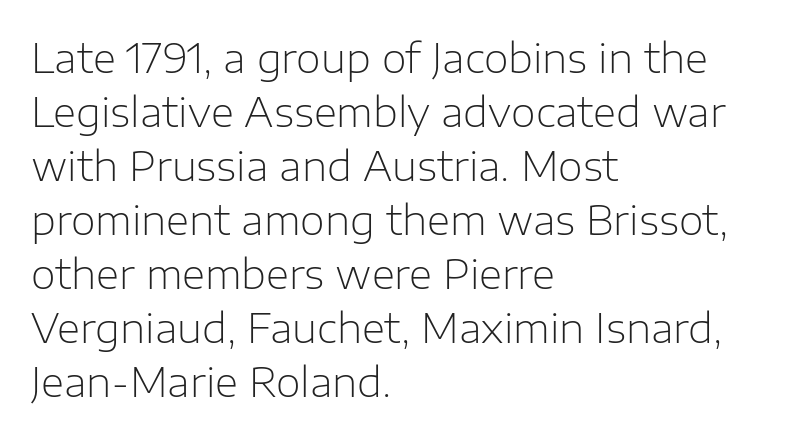
The image shows 40 px light sans-serif type, upright; set left-aligned, normal line spacing (1.35x), normal letter spacing, not underlined; low stroke contrast and a medium x-height.
